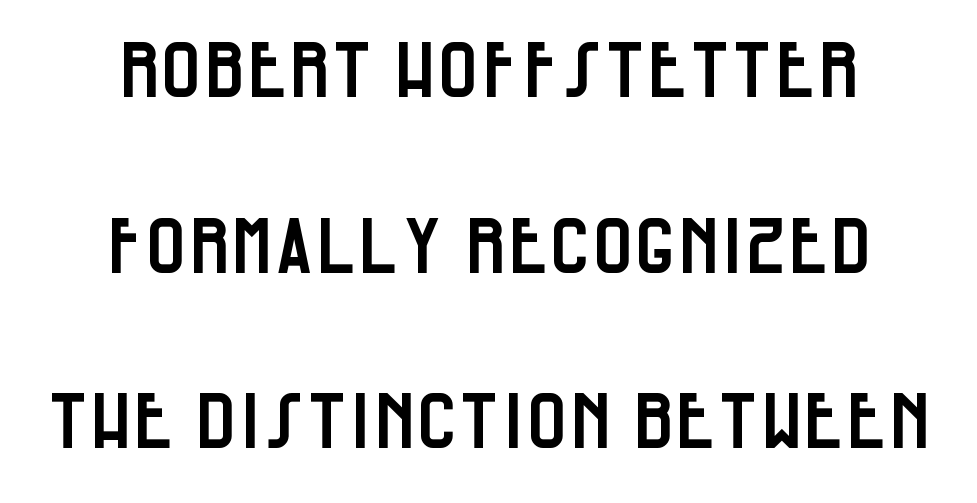
{"serif": "no", "italic": "no", "width": "condensed", "stroke_contrast": "low", "x_height": "large", "monospaced": "no", "underline": "no", "align": "center", "line_spacing": "loose", "line_spacing_ratio": 2.31, "letter_spacing": "normal", "letter_spacing_em": 0.0, "glyph_px": 76}
